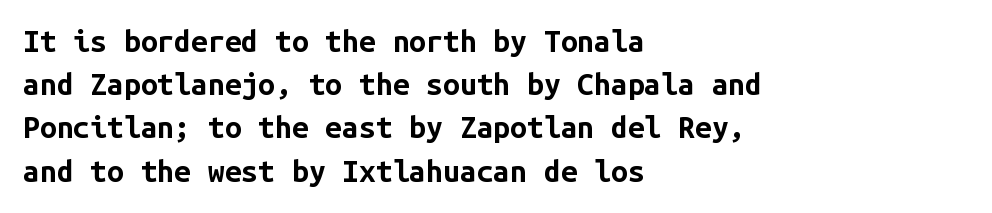
This rendering uses left alignment, leaving the right contour irregular. Rule under the text: the space is simply empty. The rendering uses typewriter-style spacing with identical character cells. In terms of letterspacing, this is plain default setting. Plenty of ink on the page — the face is bold.
